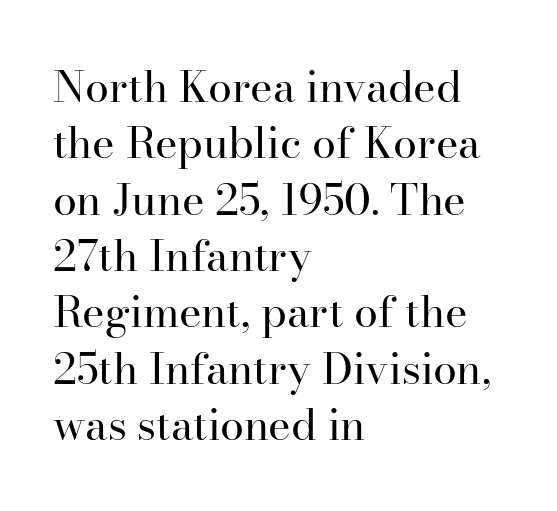
You could not count columns in this text — the font is proportionally spaced. A typesetter would mark this as roman, not italic. Serif or sans? Serif — the stroke terminals have little feet. These lines sit exactly where default settings would place them. Descenders hang freely into open space. All the whitespace from short lines collects on the right.
